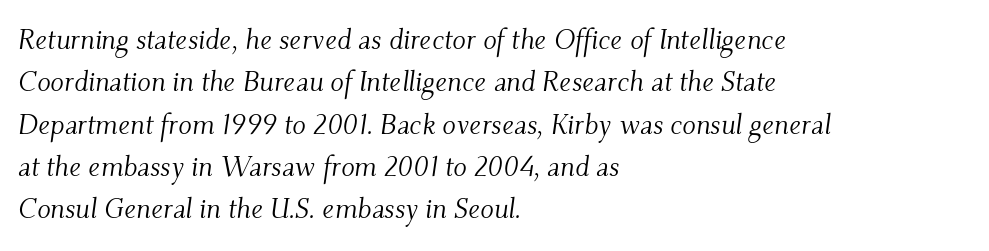
Q: Is the text bold? A: No.
Q: Is the text italic (slanted)? A: Yes, it leans right by about 9 degrees.
Q: Is the typeface a serif or a sans-serif typeface? A: Serif.
Q: Is the text underlined? A: No.
Q: How is the paragraph aligned? A: Left-aligned.
Q: Is the spacing between letters normal or unusually wide? A: Normal.
Q: Is the spacing between lines tight, normal or loose? A: Normal.
Q: Width (condensed, normal, or wide)? A: Normal.
Q: Stroke contrast? A: Medium.
Q: x-height? A: Small.
Q: Monospaced? A: No.
